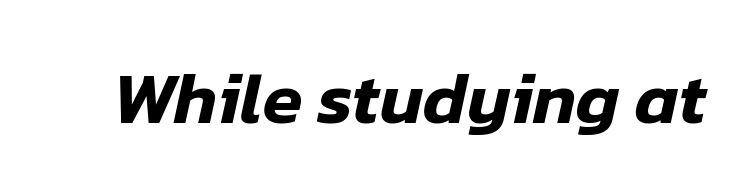
The letters advance in unequal steps, a hallmark of proportional type. The rendering keeps characters at their native spacing. Only glyphs here, with clear space below each row. You can tell it's italic because the verticals aren't actually vertical.
